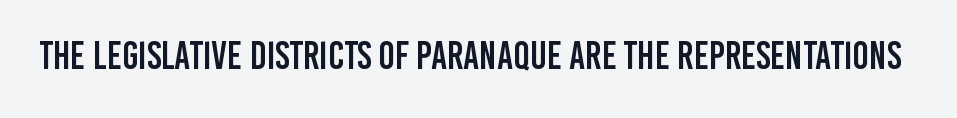
The image shows 39 px condensed sans-serif type, upright; set normal letter spacing, not underlined; low stroke contrast and a large x-height.
